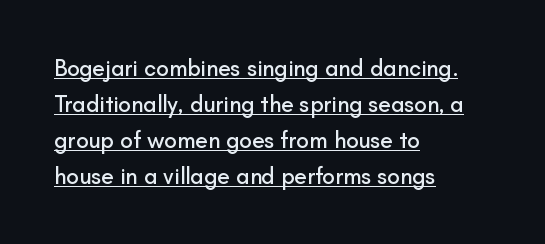
Q: Is the text italic (slanted)? A: No, it is upright.
Q: Is the text underlined? A: Yes.
Q: How is the paragraph aligned? A: Left-aligned.
Q: Is the spacing between letters normal or unusually wide? A: Normal.
Q: Is the spacing between lines tight, normal or loose? A: Normal.
